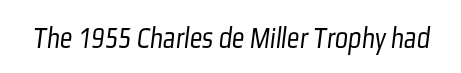
Varying glyph widths throughout — classic text-font behaviour. The rendering keeps characters at their native spacing. Stroke terminals: plain, sans-serif. The typeface has the unassuming heft of standard copy or less.
